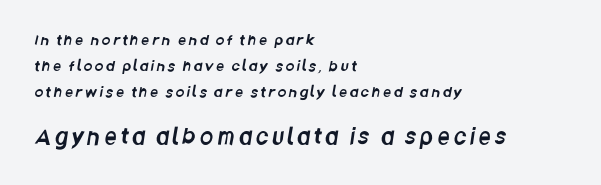
The ragged edge is on the right, which tells us the setting is flush left. Type without underlining. These lines have a slow, spaced-out rhythm from letter to letter. In this sample the second text group is rendered at the bigger scale.
